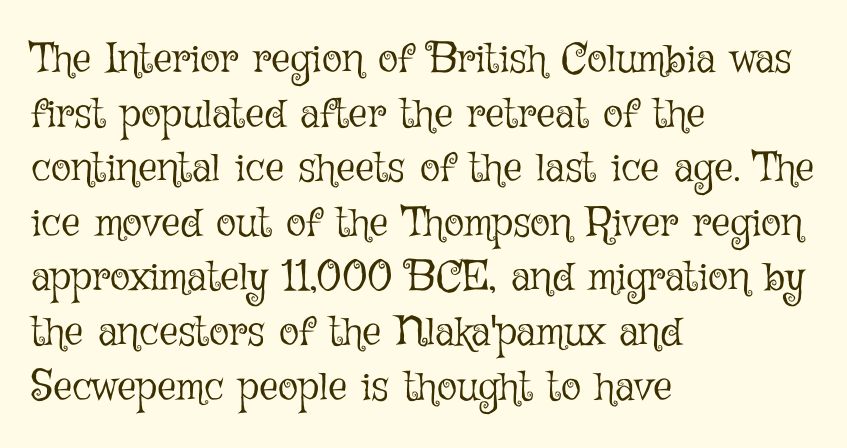
The letters sit at their default tracking, neither squeezed nor spread. The area under the type is left untouched. Italic: no, the glyphs are upright roman. This sample keeps an unexceptional amount of space between lines. The letters advance in unequal steps, a hallmark of proportional type.
